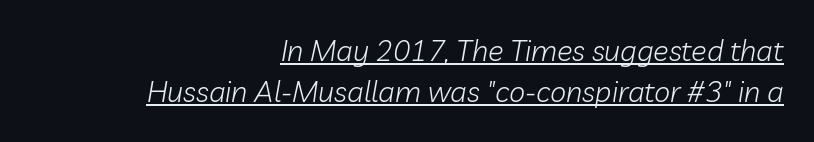
{"italic": "yes", "lean": "right", "slant_degrees": 10, "bold": "no", "weight": "light", "width": "normal", "stroke_contrast": "low", "x_height": "medium", "monospaced": "no", "underline": "yes", "align": "right", "line_spacing": "normal", "line_spacing_ratio": 1.42, "letter_spacing": "normal", "letter_spacing_em": 0.0, "glyph_px": 29}
